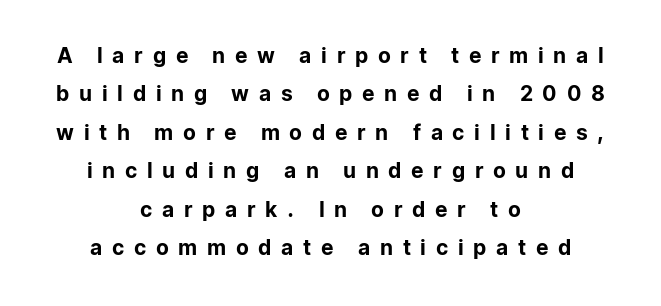
{"italic": "no", "underline": "no", "align": "center", "line_spacing_ratio": 1.83, "letter_spacing": "wide", "letter_spacing_em": 0.46, "glyph_px": 21}
